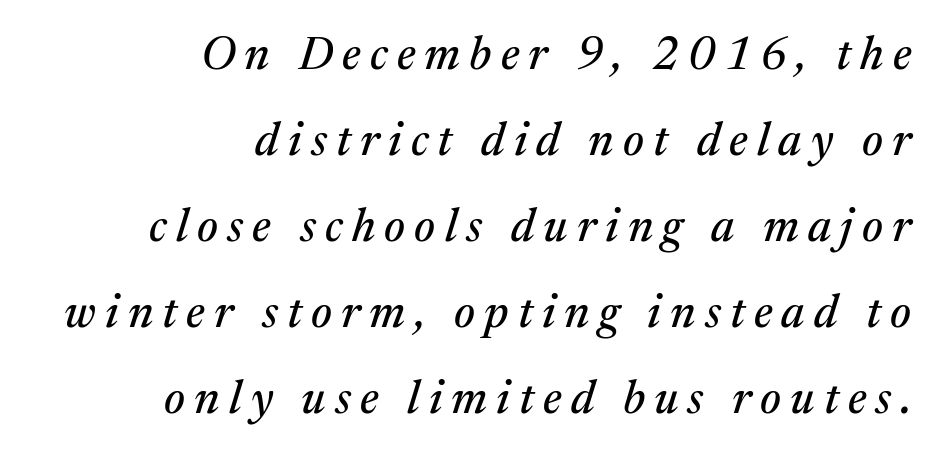
The line texture is sparse and dotted thanks to wide tracking. Any mark beneath the type? The region is blank. Looks like regular typesetting: each glyph gets only the width it needs. Does the lettering tilt? It does — this is italic.
